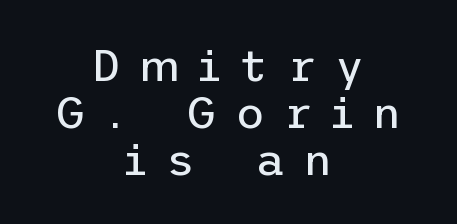
{"serif": "no", "italic": "no", "bold": "no", "weight": "regular", "width": "normal", "stroke_contrast": "low", "x_height": "medium", "underline": "no", "align": "center", "line_spacing": "tight", "line_spacing_ratio": 1.04, "letter_spacing": "wide", "letter_spacing_em": 0.42, "glyph_px": 45}
